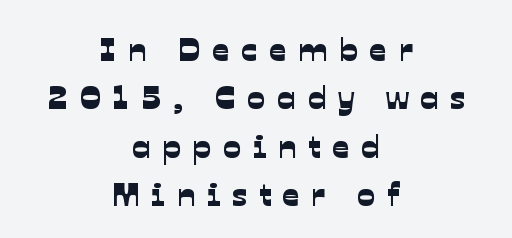
Short note: letters widely spaced. Has an underline been added? It has not. Honestly, the row spacing looks completely unremarkable. Both edges are ragged and mirror each other, which tells us the setting is centered. Does the type have serifs? No, each stem ends abruptly. A typesetter would call this proportional, since set widths differ per character.
